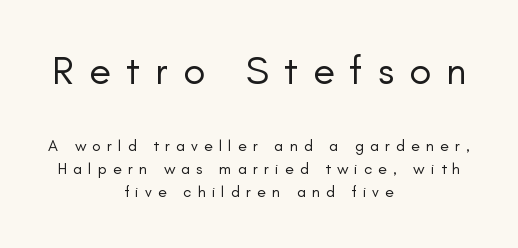
Q: Is the text bold? A: No.
Q: Is the text italic (slanted)? A: No, it is upright.
Q: Is the typeface a serif or a sans-serif typeface? A: Sans-serif.
Q: Is the text underlined? A: No.
Q: How is the paragraph aligned? A: Centered.
Q: Is the spacing between letters normal or unusually wide? A: Unusually wide.
Q: Is the spacing between lines tight, normal or loose? A: Normal.
Q: Which block of text is set in a larger size, the first (top) or the second (bottom)? A: The first (top) one.
Q: Width (condensed, normal, or wide)? A: Normal.
Q: Stroke contrast? A: Low.
Q: x-height? A: Small.
Q: Monospaced? A: No.
